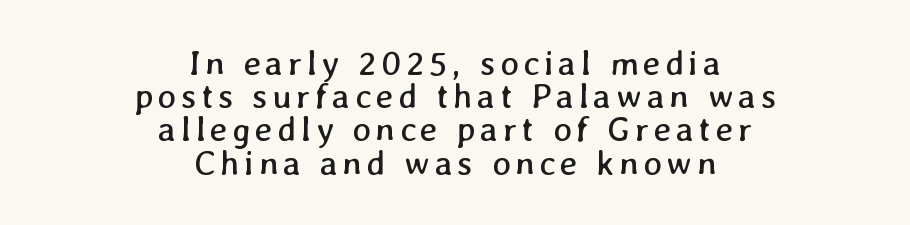
The lines in this sample share a center point and differ in where they start and stop. Closely set lines give the paragraph a compact silhouette. The font is comparable to plain body text, perhaps lighter. Only glyphs here, with clear space below each row.
